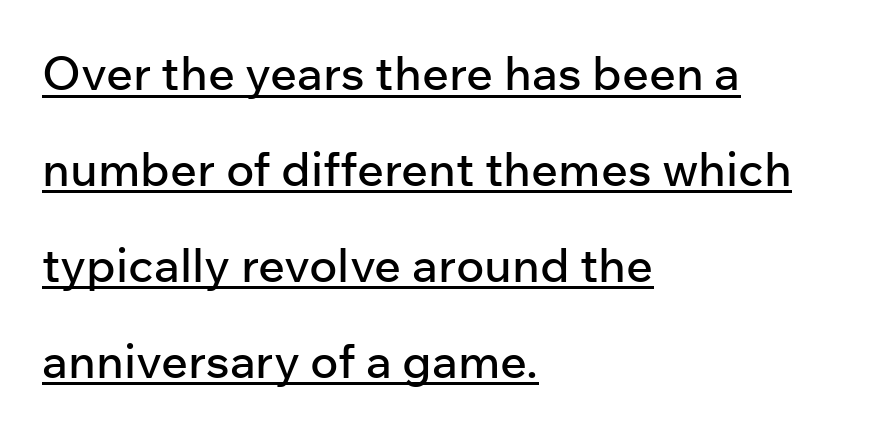
{"serif": "no", "italic": "no", "width": "normal", "stroke_contrast": "low", "x_height": "medium", "monospaced": "no", "underline": "yes", "align": "left", "line_spacing": "loose", "line_spacing_ratio": 2.04, "letter_spacing": "normal", "letter_spacing_em": 0.0, "glyph_px": 47}
